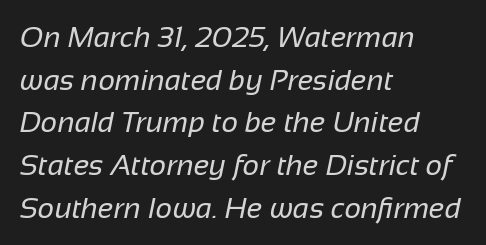
{"serif": "no", "bold": "no", "weight": "regular", "width": "normal", "stroke_contrast": "low", "x_height": "medium", "monospaced": "no", "underline": "no", "align": "left", "line_spacing": "normal", "line_spacing_ratio": 1.47, "letter_spacing": "normal", "letter_spacing_em": 0.0, "glyph_px": 29}
